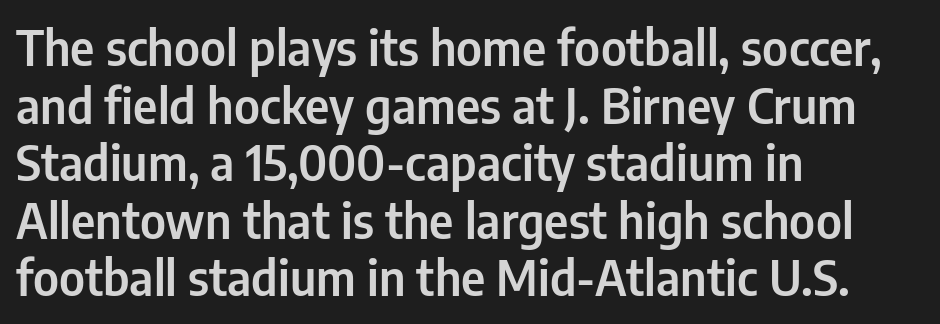
Q: Is the text italic (slanted)? A: No, it is upright.
Q: Is the typeface a serif or a sans-serif typeface? A: Sans-serif.
Q: Is the text underlined? A: No.
Q: How is the paragraph aligned? A: Left-aligned.
Q: Is the spacing between letters normal or unusually wide? A: Normal.
Q: Width (condensed, normal, or wide)? A: Condensed.
Q: Stroke contrast? A: Low.
Q: x-height? A: Medium.
Q: Monospaced? A: No.
